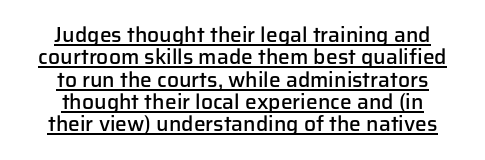
These lines were composed using upright roman letters. The string is rendered with underlining switched on. The whitespace from short lines is split evenly between both sides. As a designer I'd log this as weight 600, semibold. The face used here is rendered with its standard letterfit. You could barely slide anything between these rows.
